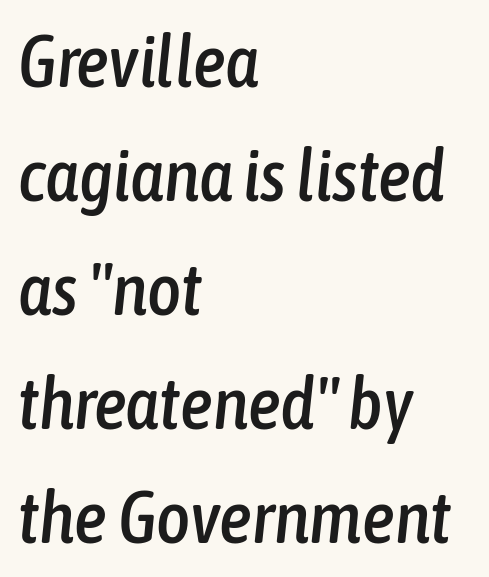
The image shows 73 px condensed type, italic (leaning right); set left-aligned, normal line spacing (1.56x), normal letter spacing, not underlined; low stroke contrast and a medium x-height.
